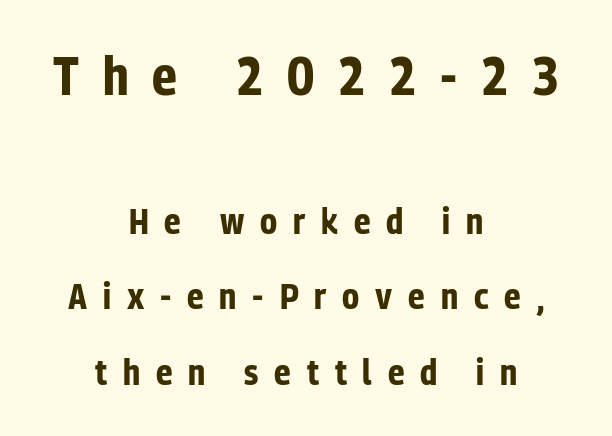
{"serif": "no", "italic": "no", "bold": "yes", "weight": "bold", "width": "condensed", "stroke_contrast": "low", "x_height": "medium", "monospaced": "no", "underline": "no", "align": "center", "line_spacing": "loose", "line_spacing_ratio": 2.1, "letter_spacing": "wide", "letter_spacing_em": 0.44, "larger_block": "first", "size_ratio": 1.5, "glyph_px": 54}
